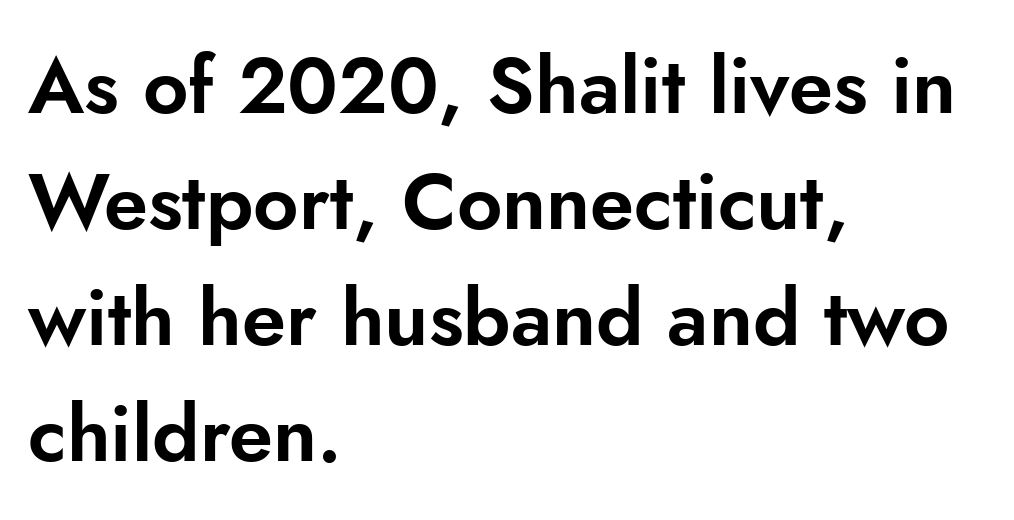
{"serif": "no", "italic": "no", "width": "normal", "stroke_contrast": "low", "x_height": "small", "monospaced": "no", "underline": "no", "align": "left", "line_spacing": "normal", "line_spacing_ratio": 1.47, "letter_spacing": "normal", "letter_spacing_em": 0.0, "glyph_px": 79}
